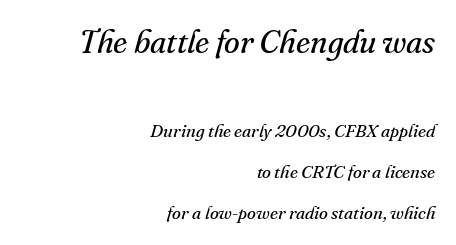
Q: Is the text bold? A: No.
Q: Is the text italic (slanted)? A: Yes, it leans right by about 16 degrees.
Q: Is the typeface a serif or a sans-serif typeface? A: Serif.
Q: Is the text underlined? A: No.
Q: How is the paragraph aligned? A: Right-aligned.
Q: Is the spacing between letters normal or unusually wide? A: Normal.
Q: Is the spacing between lines tight, normal or loose? A: Loose.
Q: Which block of text is set in a larger size, the first (top) or the second (bottom)? A: The first (top) one.
Q: Width (condensed, normal, or wide)? A: Normal.
Q: Stroke contrast? A: Medium.
Q: x-height? A: Small.
Q: Monospaced? A: No.
